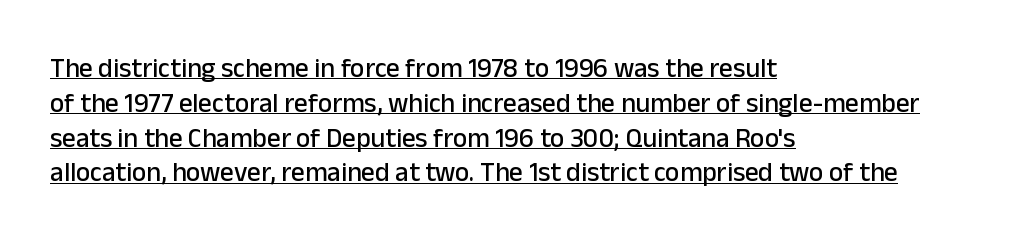
{"italic": "no", "underline": "yes", "align": "left", "line_spacing": "normal", "line_spacing_ratio": 1.29, "letter_spacing": "normal", "letter_spacing_em": 0.0, "glyph_px": 27}
